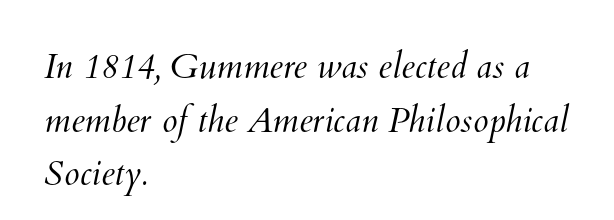
The image shows 35 px light type; set left-aligned, normal line spacing (1.53x), normal letter spacing, not underlined; medium stroke contrast and a small x-height.
